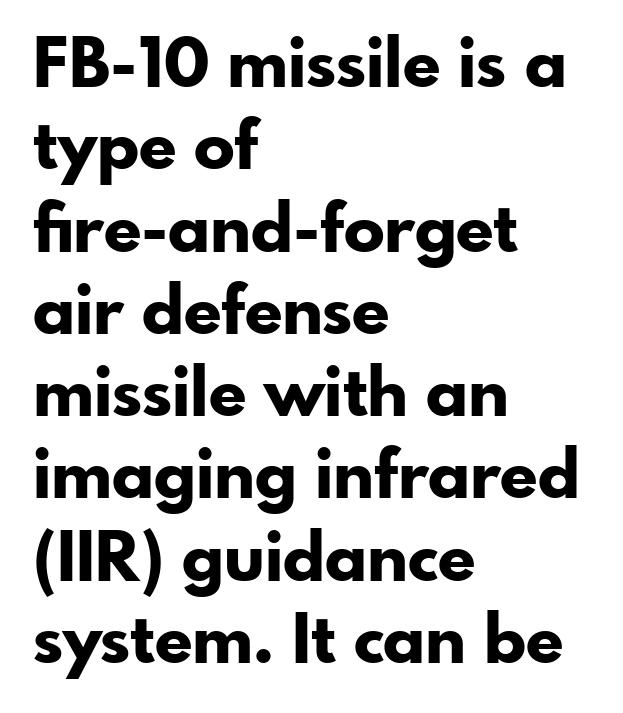
The face used here is proportionally spaced, like ordinary book or web type. No extra tracking has been applied to these lines. Stroke thickness is high; the sample reads as a true bold. The lettering holds an erect, upright posture throughout. The area under the type is left untouched.
